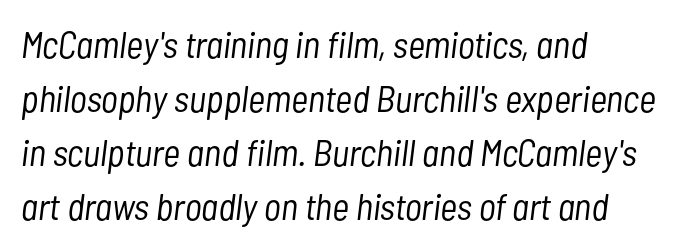
{"italic": "yes", "lean": "right", "slant_degrees": 7, "bold": "no", "weight": "light", "width": "condensed", "stroke_contrast": "low", "x_height": "medium", "monospaced": "no", "underline": "no", "align": "left", "line_spacing": "normal", "line_spacing_ratio": 1.46, "letter_spacing": "normal", "letter_spacing_em": 0.0, "glyph_px": 37}
